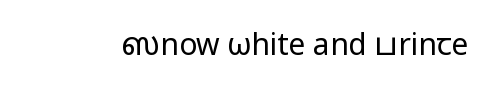
The image shows 30 px regular-weight sans-serif type, upright; set normal letter spacing, not underlined; low stroke contrast and a medium x-height.
